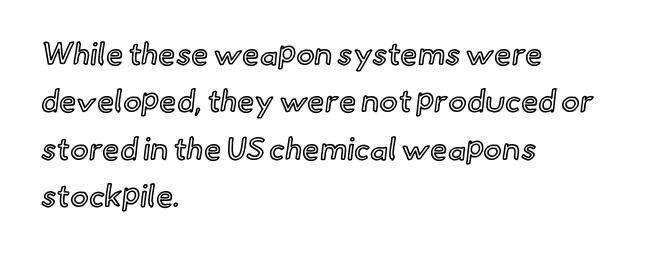
The letters sit at their default tracking, neither squeezed nor spread. The passage shown is typed in a proportional face where columns would drift. The space beneath each line is pristine and unruled. What's the leading like? Ordinary, nothing unusual.
